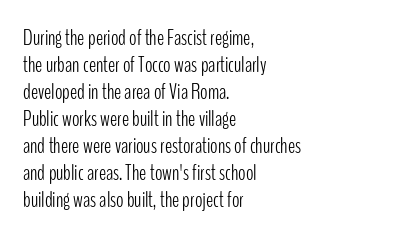
{"italic": "no", "bold": "no", "underline": "no", "align": "left", "line_spacing_ratio": 1.23, "letter_spacing": "normal", "letter_spacing_em": 0.0, "glyph_px": 22}
